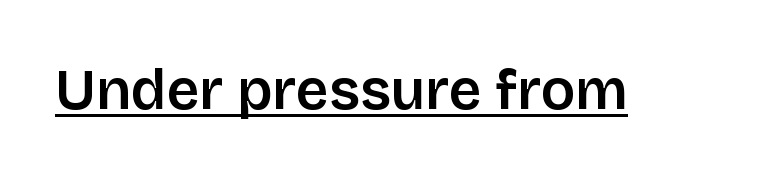
{"serif": "no", "italic": "no", "width": "normal", "stroke_contrast": "low", "x_height": "large", "monospaced": "no", "underline": "yes", "letter_spacing": "normal", "letter_spacing_em": 0.0, "glyph_px": 57}
